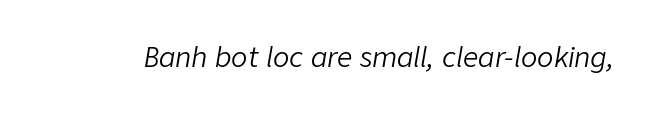
Rendered with sloped, italic letterforms. The strokes carry an ordinary text weight at most. How are the letters spaced? Ordinarily, with no added tracking. The zone under the glyphs is completely vacant.
